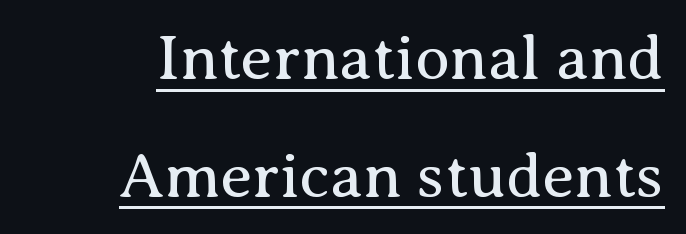
Q: Is the text bold? A: No.
Q: Is the text italic (slanted)? A: No, it is upright.
Q: Is the typeface a serif or a sans-serif typeface? A: Serif.
Q: Is the text underlined? A: Yes.
Q: How is the paragraph aligned? A: Right-aligned.
Q: Is the spacing between letters normal or unusually wide? A: Normal.
Q: Width (condensed, normal, or wide)? A: Normal.
Q: Stroke contrast? A: Medium.
Q: x-height? A: Medium.
Q: Monospaced? A: No.
